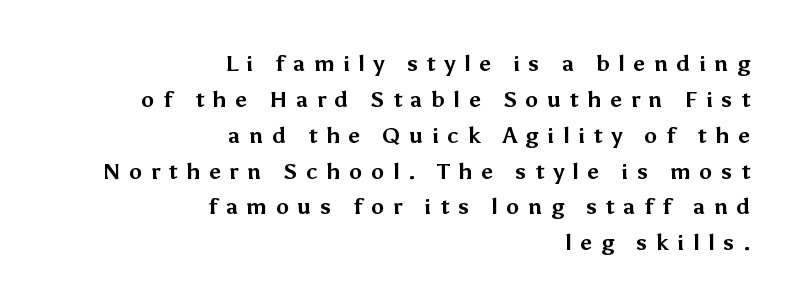
Words appear elongated and porous because spacing is wide. No word sits above an underline. In CSS terms this would be text-align: right. These lines sit exactly where default settings would place them.
